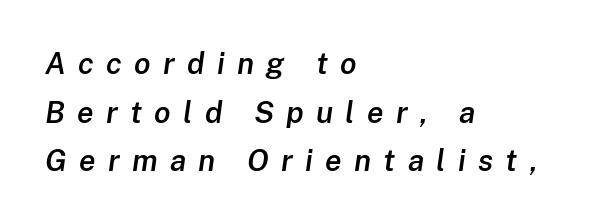
{"italic": "yes", "lean": "right", "slant_degrees": 8, "bold": "semi", "weight": "semibold", "width": "normal", "stroke_contrast": "low", "x_height": "medium", "monospaced": "no", "underline": "no", "align": "left", "line_spacing": "normal", "line_spacing_ratio": 1.62, "letter_spacing": "wide", "letter_spacing_em": 0.41, "glyph_px": 30}
